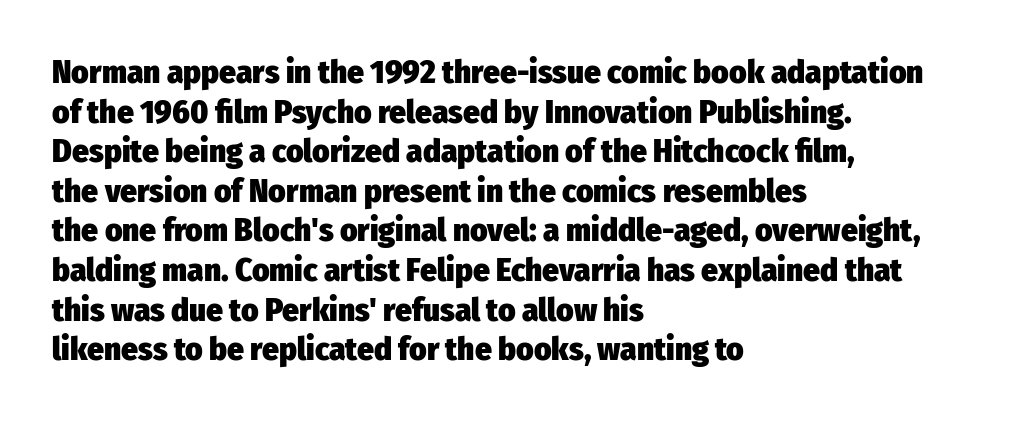
The specimen reads as upright at a glance. The letters advance in unequal steps, a hallmark of proportional type. Notice how the passage keeps a crisp vertical edge on the left only. Bold? Absolutely — the strokes are thick and heavy.
